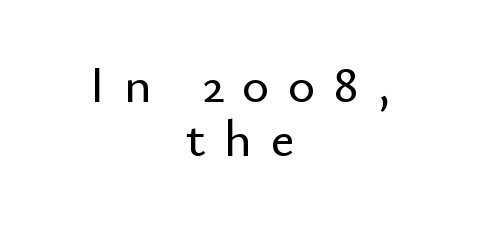
Q: Is the text italic (slanted)? A: No, it is upright.
Q: Is the typeface a serif or a sans-serif typeface? A: Sans-serif.
Q: Is the text underlined? A: No.
Q: How is the paragraph aligned? A: Centered.
Q: Is the spacing between letters normal or unusually wide? A: Unusually wide.
Q: Is the spacing between lines tight, normal or loose? A: Tight.
Q: Width (condensed, normal, or wide)? A: Normal.
Q: Stroke contrast? A: Low.
Q: x-height? A: Small.
Q: Monospaced? A: No.
